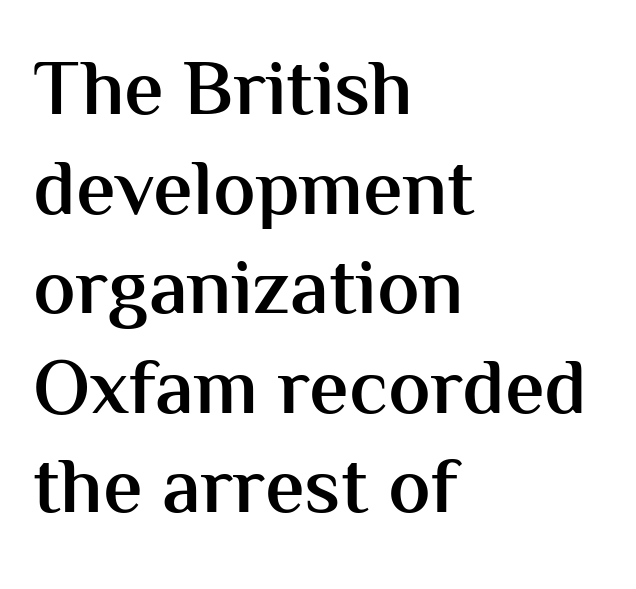
Q: Is the text bold? A: Semi-bold.
Q: Is the text italic (slanted)? A: No, it is upright.
Q: Is the typeface a serif or a sans-serif typeface? A: Sans-serif.
Q: Is the text underlined? A: No.
Q: How is the paragraph aligned? A: Left-aligned.
Q: Is the spacing between letters normal or unusually wide? A: Normal.
Q: Is the spacing between lines tight, normal or loose? A: Normal.
Q: Width (condensed, normal, or wide)? A: Normal.
Q: Stroke contrast? A: Medium.
Q: x-height? A: Medium.
Q: Monospaced? A: No.
